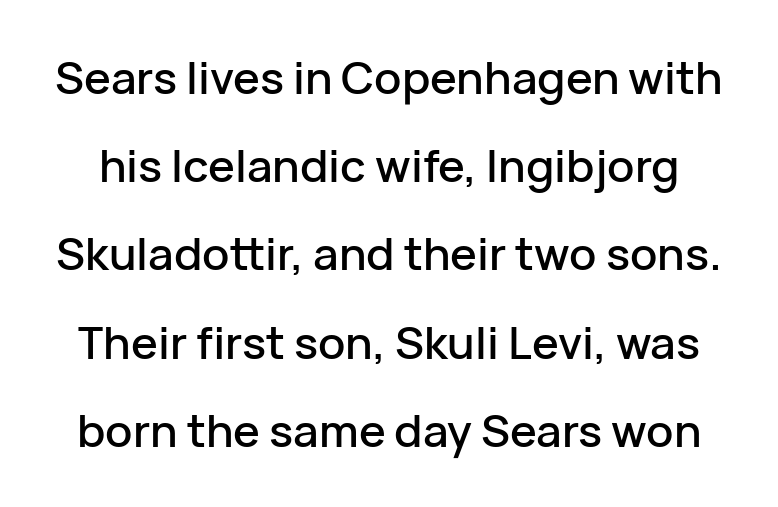
The image shows 45 px sans-serif type, upright; set loose line spacing (1.96x), normal letter spacing, not underlined; low stroke contrast and a medium x-height.
